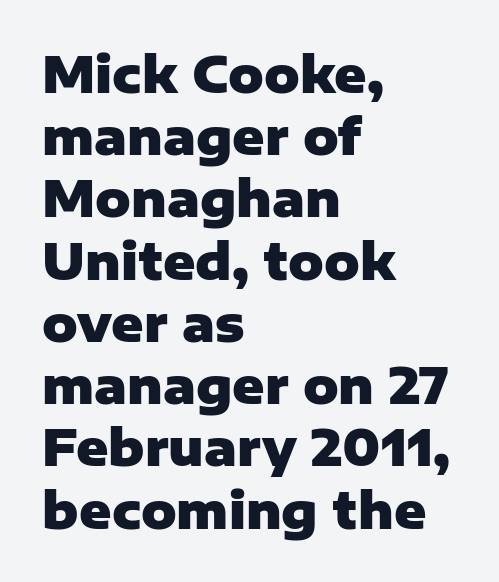
The image shows 49 px heavy sans-serif type, upright; set left-aligned, normal line spacing (1.27x), normal letter spacing, not underlined; low stroke contrast and a medium x-height.
